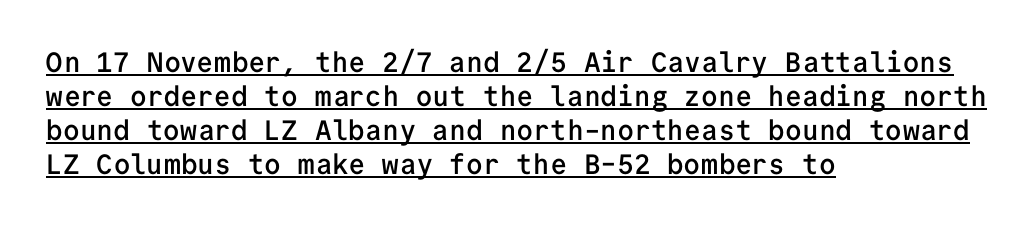
Each glyph is drawn with semibold strokes, heavier than normal yet not fully bold. Reading down the block, your eye returns to a fixed left position each line. Fixed-width glyphs throughout — classic coding-font behaviour. The passage shown has conventional tracking throughout. Check the space under the baseline: a stroke is drawn there.
